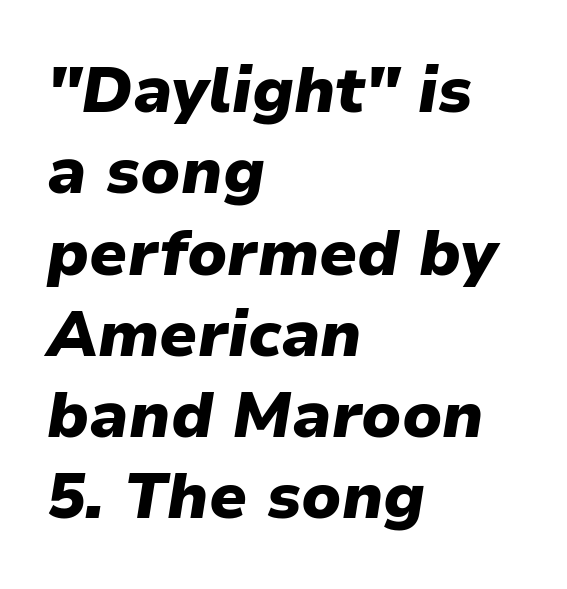
How heavy is the stroke? Heavy — this is a bold. Underline: absent. Proportional: the letters do not fall into vertical columns. When letters slant like this, we call the style italic. Nothing unusual about the tracking: characters are spaced as the font intends.
